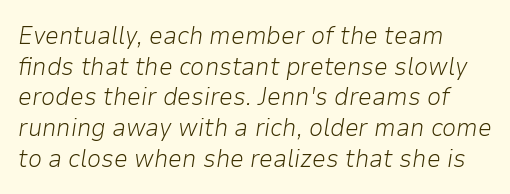
{"italic": "yes", "lean": "right", "slant_degrees": 9, "bold": "no", "underline": "no", "align": "left", "line_spacing_ratio": 1.23, "letter_spacing": "normal", "letter_spacing_em": 0.0, "glyph_px": 25}
